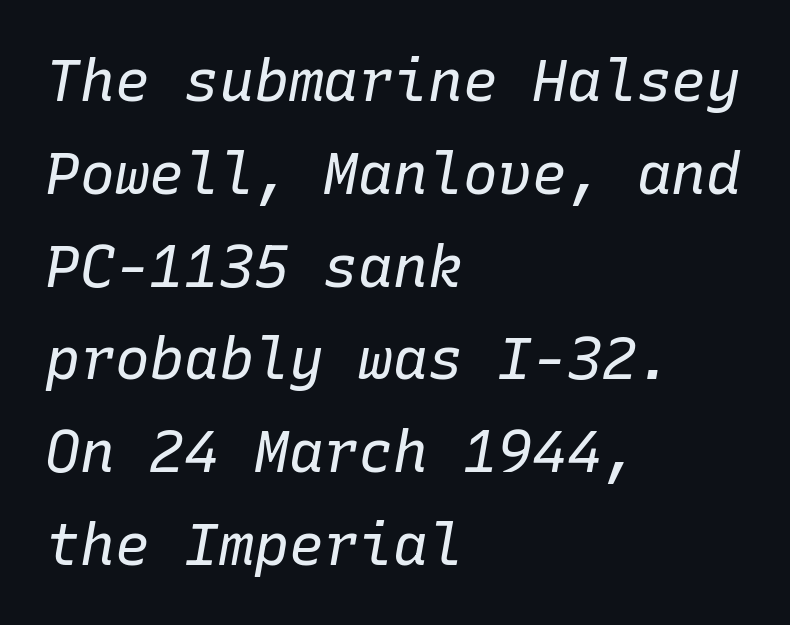
The image shows 58 px regular-weight type, italic (leaning right), monospaced; set left-aligned, normal line spacing (1.6x), normal letter spacing, not underlined; low stroke contrast and a medium x-height.
